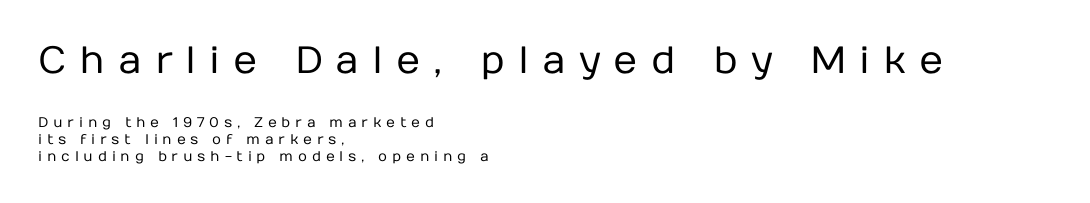
The image shows 38 px regular-weight sans-serif type, upright; set left-aligned, line spacing 1.2x, unusually wide letter spacing (+0.34 em), not underlined; the first (top) block is 2.71x larger; low stroke contrast and a medium x-height.
